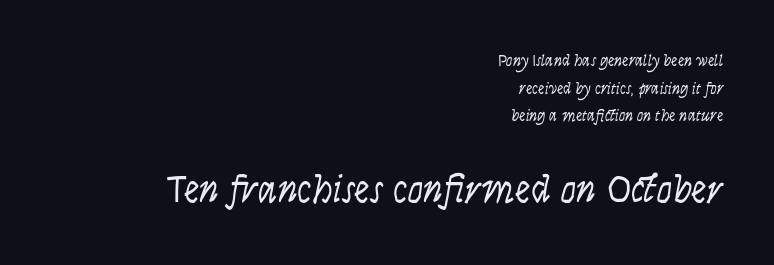
The image shows 39 px light, condensed sans-serif type; set right-aligned, line spacing 1.73x, normal letter spacing, not underlined; the second (bottom) block is 2.44x larger; low stroke contrast and a large x-height.
